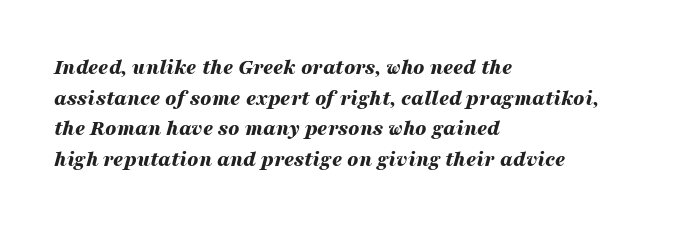
The area under the type is left untouched. Stroke thickness is high; the sample reads as a true bold. The leading is moderate, giving the passage an even texture. The rag falls on the right side of this text block.
